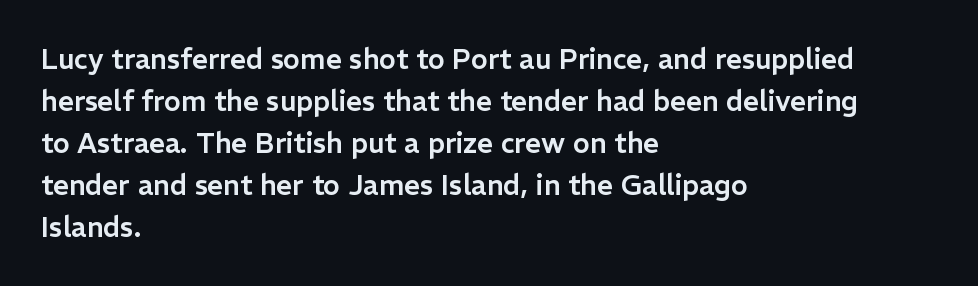
This is sans-serif lettering, the kind often seen on screens and signage. Summary of vertical rhythm: regular, with standard interline spacing. Note the varied advance widths — an 'i' is clearly narrower than an 'm'. Students, note that the glyphs here touch the page at normal intervals. No italicization has been applied; the sample stays upright.
